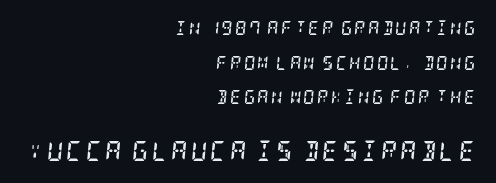
{"italic": "yes", "lean": "right", "slant_degrees": 5, "bold": "yes", "underline": "no", "align": "right", "line_spacing": "loose", "line_spacing_ratio": 2.48, "larger_block": "second", "size_ratio": 1.43, "glyph_px": 20}
